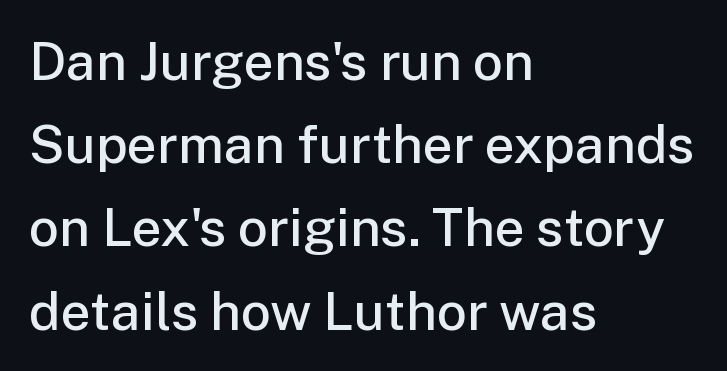
The image shows 53 px semibold sans-serif type, upright; set left-aligned, normal line spacing (1.57x), normal letter spacing, not underlined; low stroke contrast and a medium x-height.
